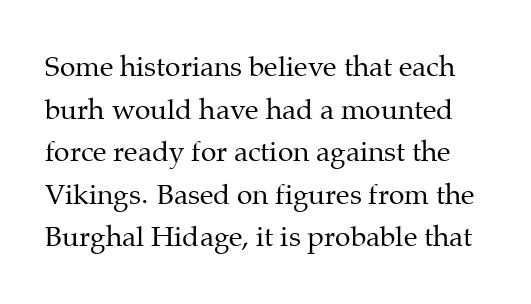
Q: Is the text bold? A: No.
Q: Is the text italic (slanted)? A: No, it is upright.
Q: Is the typeface a serif or a sans-serif typeface? A: Serif.
Q: Is the text underlined? A: No.
Q: Is the spacing between letters normal or unusually wide? A: Normal.
Q: Is the spacing between lines tight, normal or loose? A: Normal.
Q: Width (condensed, normal, or wide)? A: Normal.
Q: Stroke contrast? A: Medium.
Q: x-height? A: Medium.
Q: Monospaced? A: No.
